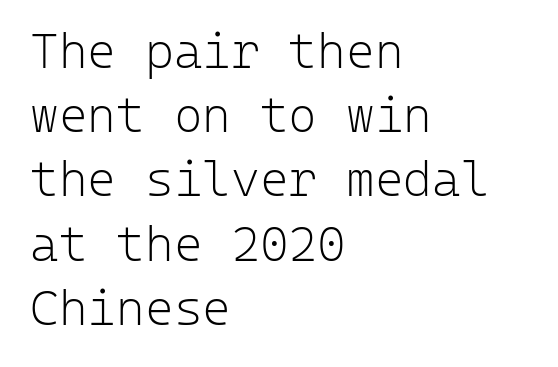
Q: Is the text bold? A: No.
Q: Is the text italic (slanted)? A: No, it is upright.
Q: Is the typeface a serif or a sans-serif typeface? A: Sans-serif.
Q: Is the text underlined? A: No.
Q: How is the paragraph aligned? A: Left-aligned.
Q: Is the spacing between letters normal or unusually wide? A: Normal.
Q: Is the spacing between lines tight, normal or loose? A: Normal.
Q: Width (condensed, normal, or wide)? A: Normal.
Q: Stroke contrast? A: Low.
Q: x-height? A: Medium.
Q: Monospaced? A: Yes.
